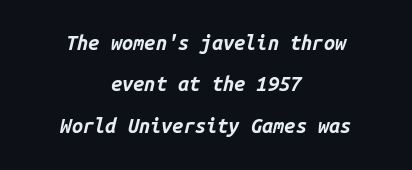
Every character sits at an angle, as italics do. Underlining? Definitely not there. Compared with a flush-left layout, this one balances lines on the center instead. Quick note: interline space is abundant. The strokes are fattened all the way to bold. This rendering leaves character spacing at its baseline value.
